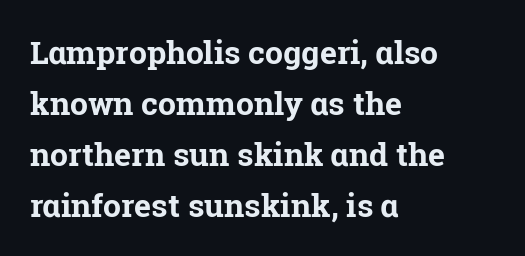
Anything drawn beneath the words? Only blank space. Baseline-to-baseline distance is the conventional proportion of letter height. Caption: bold face, heavy strokes. The letters advance in unequal steps, a hallmark of proportional type.
